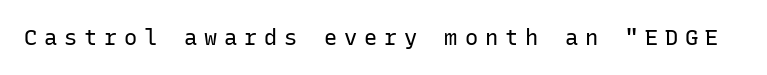
{"italic": "no", "bold": "no", "underline": "no", "letter_spacing": "wide", "letter_spacing_em": 0.31, "glyph_px": 22}
